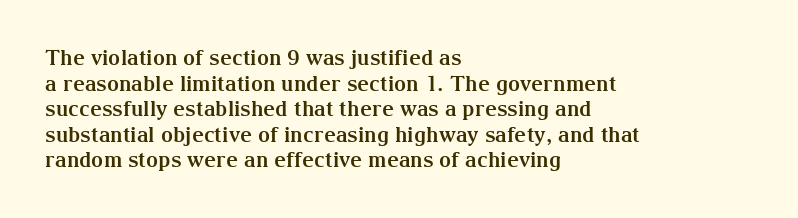
Q: Is the text bold? A: Yes.
Q: Is the text italic (slanted)? A: No, it is upright.
Q: Is the text underlined? A: No.
Q: How is the paragraph aligned? A: Left-aligned.
Q: Is the spacing between letters normal or unusually wide? A: Normal.
